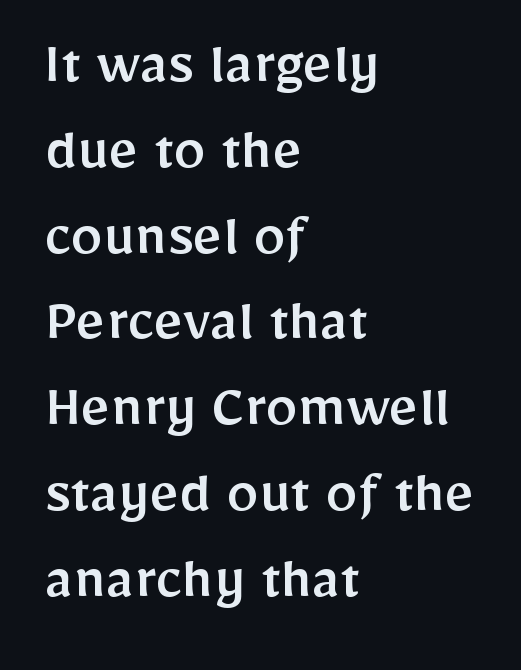
The image shows 64 px sans-serif type, upright; set left-aligned, normal line spacing (1.34x), normal letter spacing, not underlined; low stroke contrast and a medium x-height.
